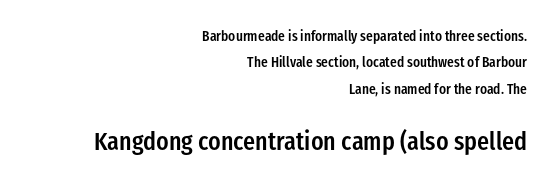
{"italic": "no", "bold": "semi", "underline": "no", "align": "right", "line_spacing_ratio": 1.88, "letter_spacing": "normal", "letter_spacing_em": 0.0, "larger_block": "second", "size_ratio": 1.79, "glyph_px": 25}
